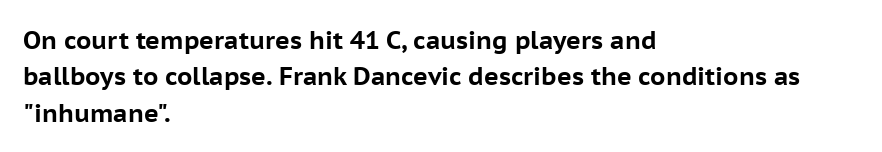
The letters are bold, with thick, heavy strokes. If you measured baseline to baseline, you'd find a middling distance. Posture: straight, roman, zero tilt. No word sits above an underline.
